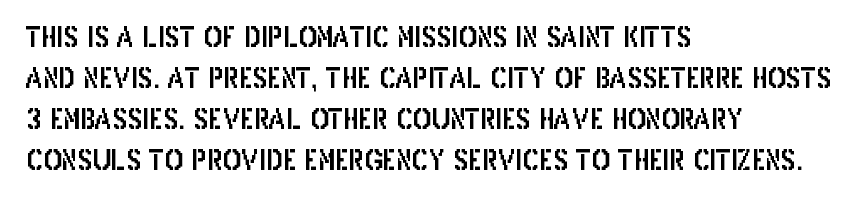
{"italic": "no", "underline": "no", "align": "left", "line_spacing": "normal", "line_spacing_ratio": 1.52, "letter_spacing": "normal", "letter_spacing_em": 0.0, "glyph_px": 27}
